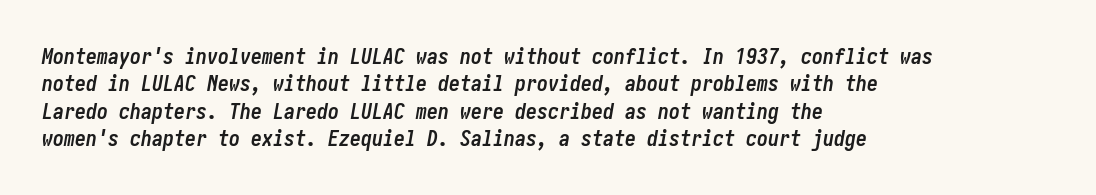
The image shows 22 px bold type, italic (leaning right); set left-aligned, normal line spacing (1.25x), normal letter spacing, not underlined.
